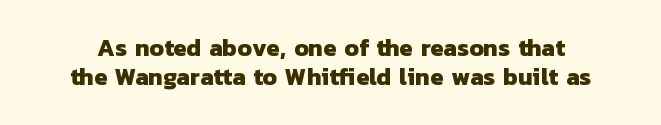
Thick stems and heavy bowls — unmistakably bold. Beneath every word, the page is bare. The line texture is even and compact thanks to regular tracking.
